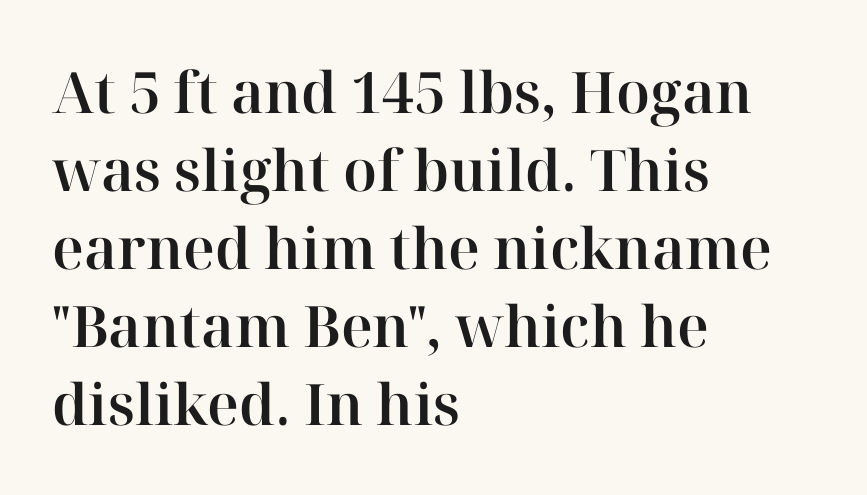
Q: Is the text italic (slanted)? A: No, it is upright.
Q: Is the typeface a serif or a sans-serif typeface? A: Serif.
Q: Is the text underlined? A: No.
Q: How is the paragraph aligned? A: Left-aligned.
Q: Is the spacing between letters normal or unusually wide? A: Normal.
Q: Is the spacing between lines tight, normal or loose? A: Normal.
Q: Width (condensed, normal, or wide)? A: Normal.
Q: Stroke contrast? A: High.
Q: x-height? A: Medium.
Q: Monospaced? A: No.
